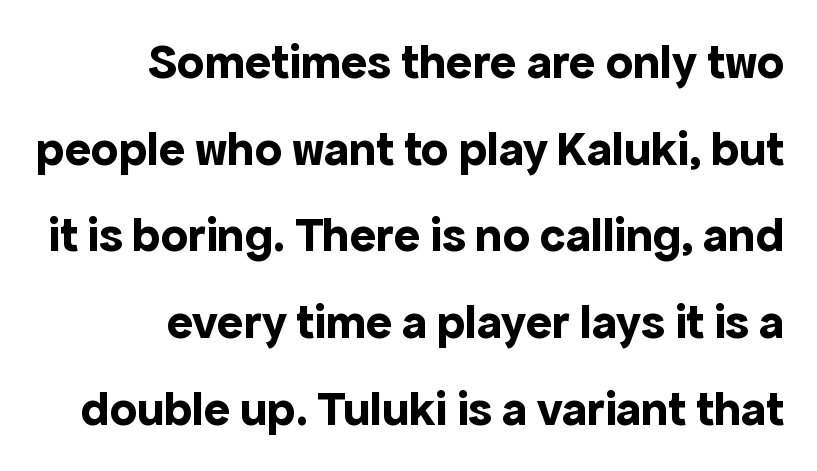
The image shows 49 px bold sans-serif type, upright; set right-aligned, line spacing 1.77x, normal letter spacing, not underlined; a medium x-height.
